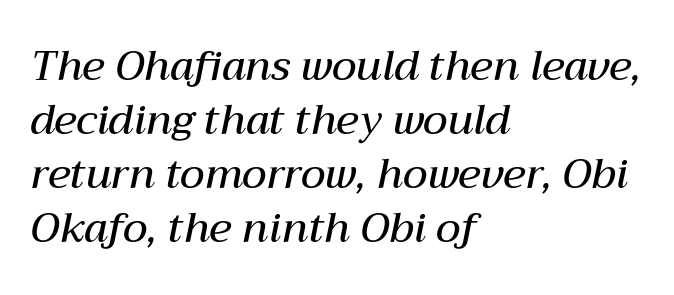
{"italic": "yes", "lean": "right", "slant_degrees": 12, "bold": "semi", "weight": "semibold", "width": "normal", "stroke_contrast": "medium", "x_height": "medium", "monospaced": "no", "underline": "no", "align": "left", "line_spacing": "normal", "line_spacing_ratio": 1.32, "letter_spacing": "normal", "letter_spacing_em": 0.0, "glyph_px": 41}
